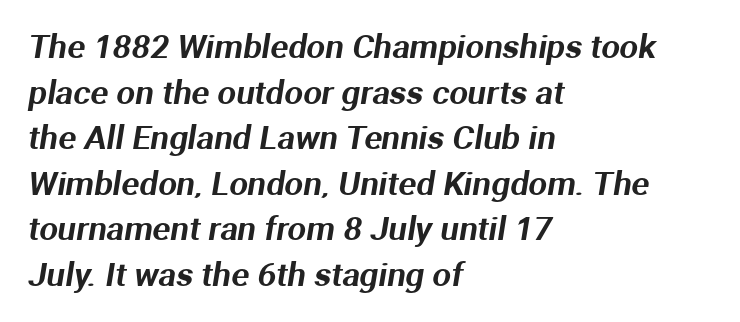
The image shows 33 px sans-serif type; set left-aligned, normal line spacing (1.38x), normal letter spacing, not underlined; medium stroke contrast and a medium x-height.
